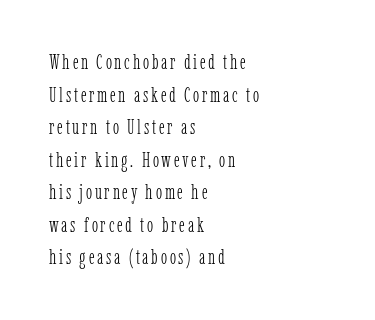
The image shows 21 px text type, upright; set left-aligned, normal line spacing (1.55x), not underlined.
